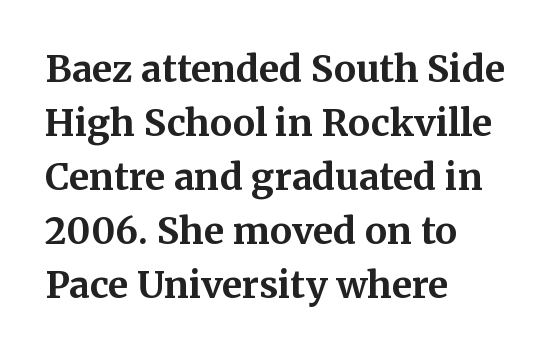
The gaps between neighbouring characters are ordinary and unremarkable. Proportional: the letters do not fall into vertical columns. Stroke thickness is high; the sample reads as a true bold. Is there much room between lines? A standard amount, neither cramped nor airy. The axis of the letterforms is exactly vertical. Note: serifs present on the glyphs.
